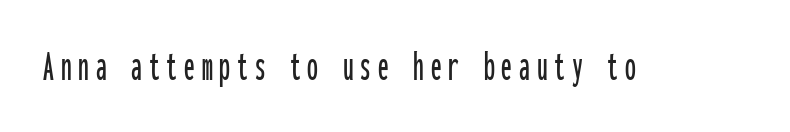
{"serif": "no", "italic": "no", "width": "condensed", "stroke_contrast": "low", "x_height": "medium", "monospaced": "yes", "underline": "no", "glyph_px": 43}
